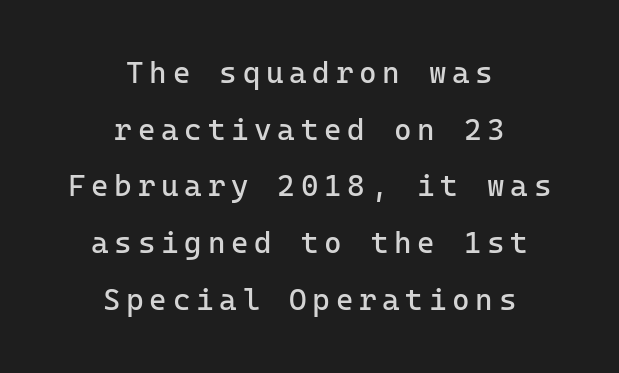
{"serif": "no", "italic": "no", "bold": "no", "weight": "regular", "width": "normal", "stroke_contrast": "low", "x_height": "medium", "underline": "no", "align": "center", "line_spacing_ratio": 1.89, "glyph_px": 30}
